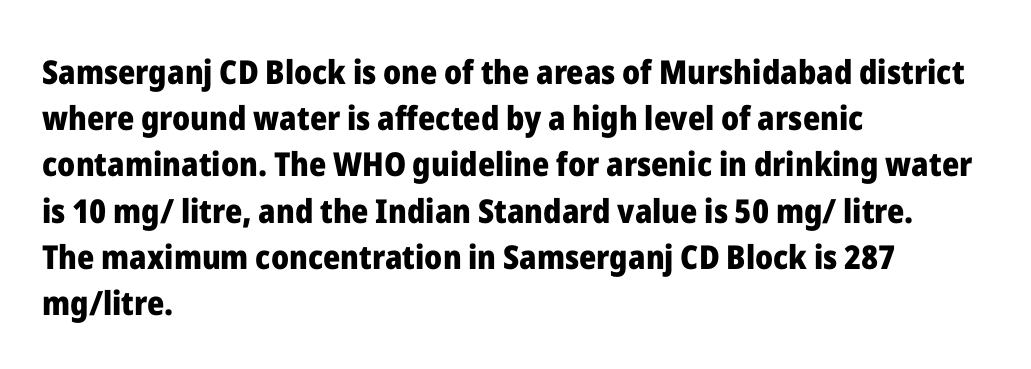
{"serif": "no", "italic": "no", "bold": "yes", "weight": "heavy", "width": "normal", "stroke_contrast": "low", "x_height": "medium", "monospaced": "no", "underline": "no", "align": "left", "line_spacing": "normal", "line_spacing_ratio": 1.4, "letter_spacing": "normal", "letter_spacing_em": 0.0, "glyph_px": 33}
